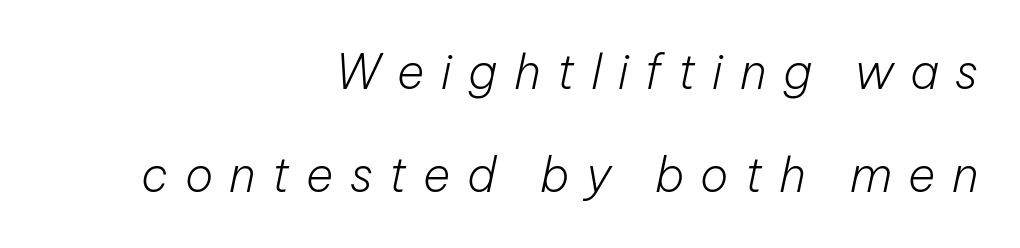
The image shows 47 px light type, italic (leaning right); set right-aligned, loose line spacing (2.2x), unusually wide letter spacing (+0.35 em), not underlined; low stroke contrast and a medium x-height.
